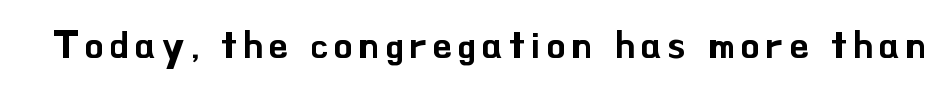
{"serif": "no", "italic": "no", "width": "normal", "stroke_contrast": "low", "x_height": "small", "monospaced": "no", "underline": "no", "glyph_px": 38}
